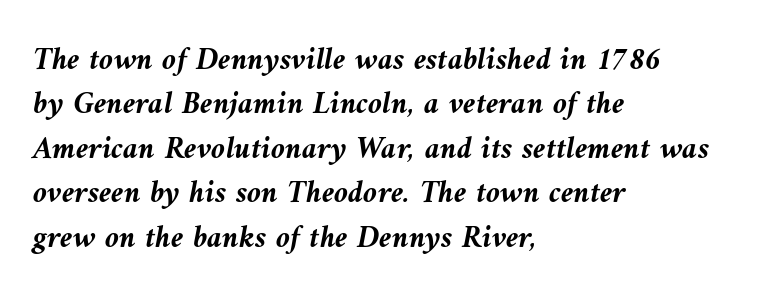
Q: Is the text bold? A: Yes.
Q: Is the text italic (slanted)? A: Yes, it leans left by about 9 degrees.
Q: Is the text underlined? A: No.
Q: How is the paragraph aligned? A: Left-aligned.
Q: Is the spacing between letters normal or unusually wide? A: Normal.
Q: Is the spacing between lines tight, normal or loose? A: Normal.
Q: Width (condensed, normal, or wide)? A: Normal.
Q: Stroke contrast? A: Medium.
Q: x-height? A: Medium.
Q: Monospaced? A: No.
